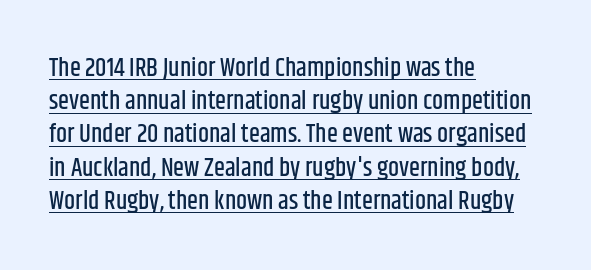
{"italic": "no", "underline": "yes", "align": "left", "line_spacing": "normal", "line_spacing_ratio": 1.33, "letter_spacing": "normal", "letter_spacing_em": 0.0, "glyph_px": 25}
